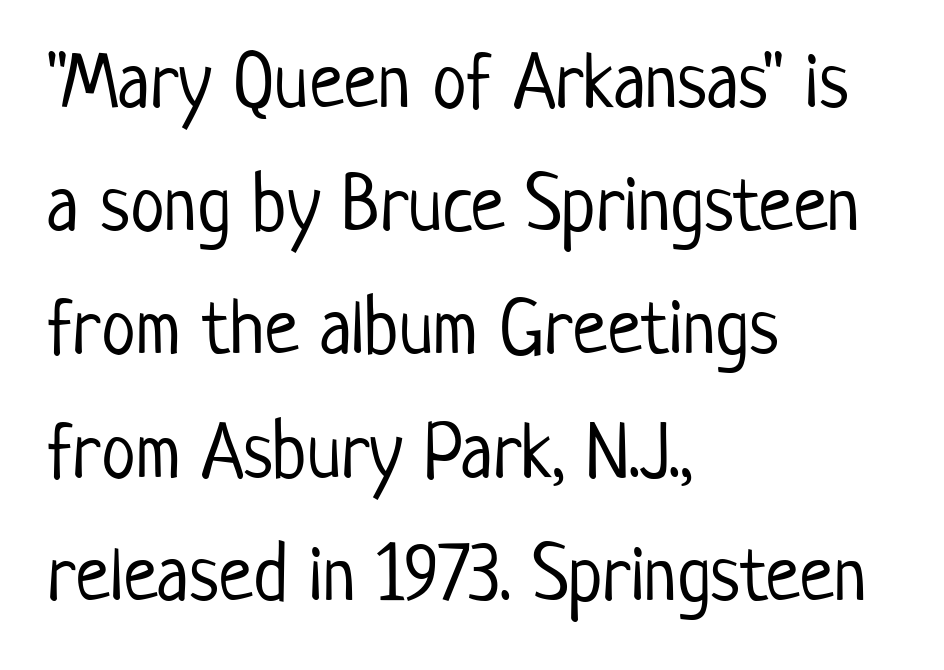
The image shows 78 px light, condensed sans-serif type, upright; set left-aligned, normal line spacing (1.58x), normal letter spacing, not underlined; low stroke contrast and a medium x-height.
